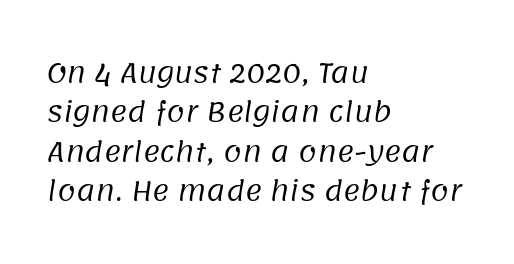
Baseline-to-baseline distance is the conventional proportion of letter height. Ink coverage per letter is moderate at most. Clear beneath every line of the passage. Is the letter spacing exaggerated? No — it looks like the ordinary default.
